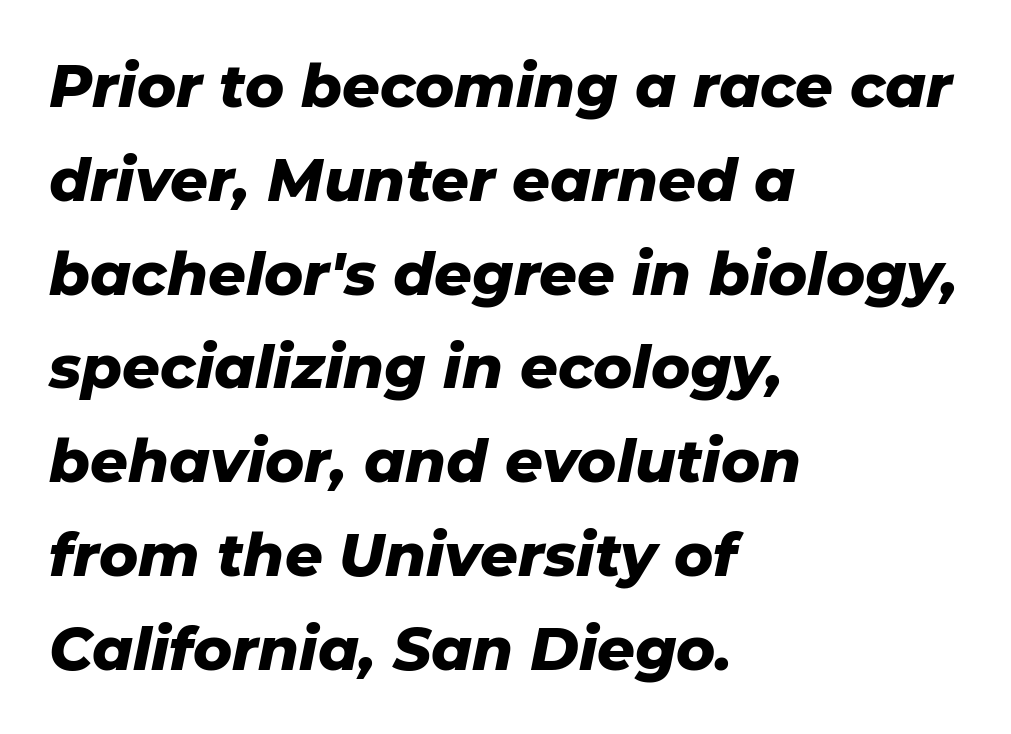
Q: Is the text bold? A: Yes.
Q: Is the text italic (slanted)? A: Yes, it leans right by about 11 degrees.
Q: Is the text underlined? A: No.
Q: How is the paragraph aligned? A: Left-aligned.
Q: Is the spacing between letters normal or unusually wide? A: Normal.
Q: Is the spacing between lines tight, normal or loose? A: Normal.
Q: Width (condensed, normal, or wide)? A: Normal.
Q: Stroke contrast? A: Low.
Q: x-height? A: Medium.
Q: Monospaced? A: No.
